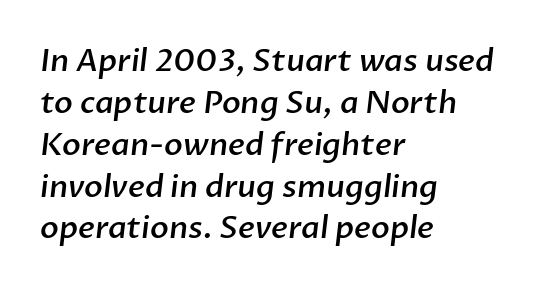
Set as a demibold, roughly 600 on the weight scale. This rendering employs a face without finishing strokes, i.e., a sans-serif. Teacher's note: observe the even left margin — that is flush-left alignment. Character widths vary here, with narrow letters taking less room than wide ones. One glance says typical: line gaps are just what's usual.
